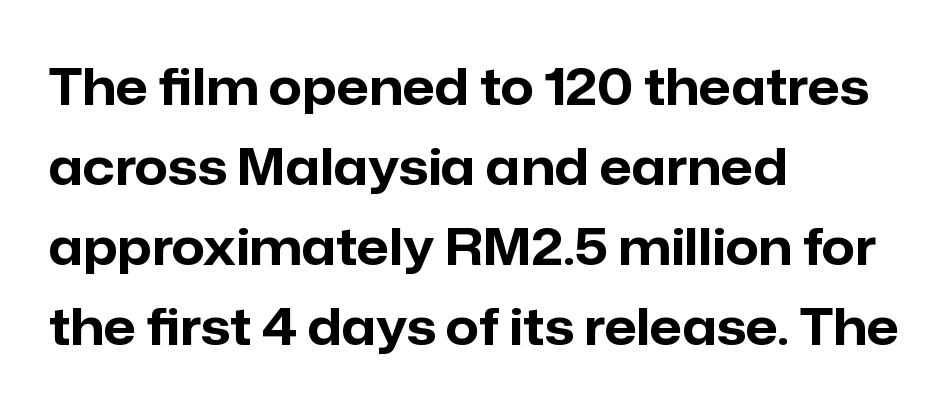
The image shows 51 px bold sans-serif type, upright; set left-aligned, normal line spacing (1.57x), normal letter spacing, not underlined; low stroke contrast and a medium x-height.
